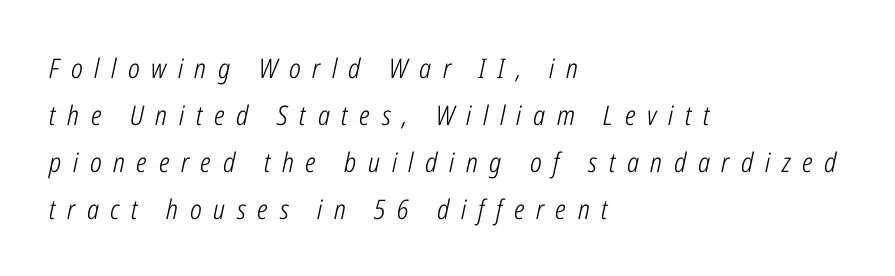
The image shows 27 px text type, italic (leaning right); set left-aligned, line spacing 1.74x, unusually wide letter spacing (+0.43 em), not underlined.
